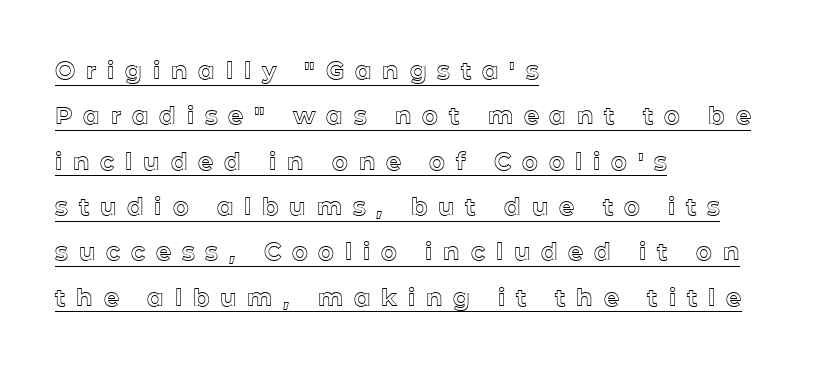
Q: Is the text italic (slanted)? A: No, it is upright.
Q: Is the text underlined? A: Yes.
Q: How is the paragraph aligned? A: Left-aligned.
Q: Is the spacing between letters normal or unusually wide? A: Unusually wide.
